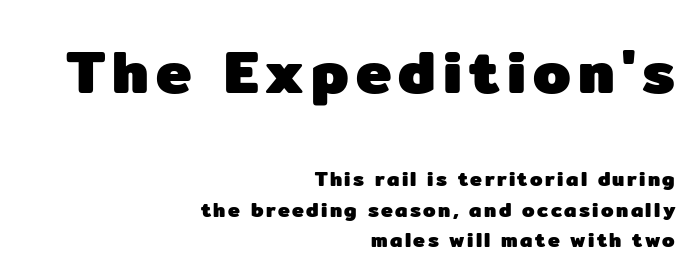
Q: Is the text bold? A: Yes.
Q: Is the text italic (slanted)? A: No, it is upright.
Q: Is the typeface a serif or a sans-serif typeface? A: Sans-serif.
Q: Is the text underlined? A: No.
Q: How is the paragraph aligned? A: Right-aligned.
Q: Is the spacing between lines tight, normal or loose? A: Normal.
Q: Which block of text is set in a larger size, the first (top) or the second (bottom)? A: The first (top) one.
Q: Width (condensed, normal, or wide)? A: Normal.
Q: Stroke contrast? A: Low.
Q: x-height? A: Medium.
Q: Monospaced? A: No.
